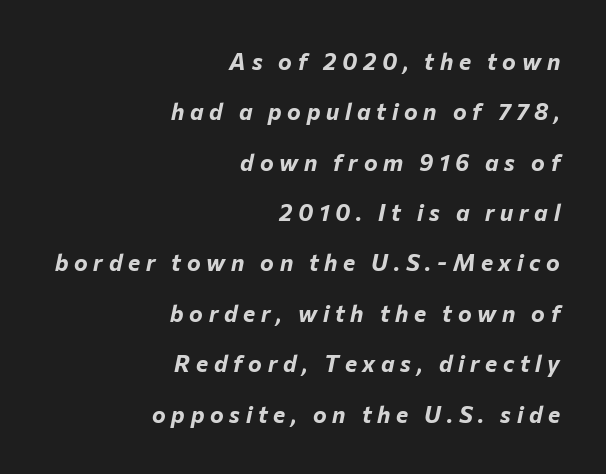
{"italic": "yes", "lean": "right", "slant_degrees": 12, "bold": "yes", "underline": "no", "align": "right", "line_spacing": "loose", "line_spacing_ratio": 2.19, "letter_spacing": "wide", "letter_spacing_em": 0.25, "glyph_px": 23}
